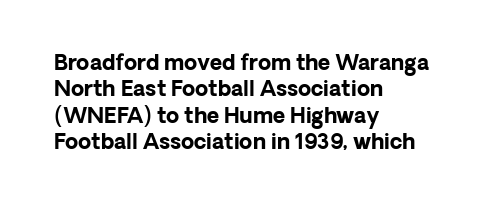
The image shows 21 px bold type, upright; set left-aligned, normal line spacing (1.26x), normal letter spacing, not underlined.
